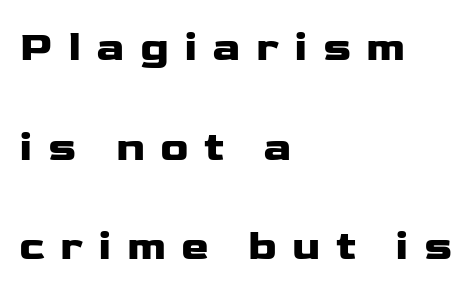
Q: Is the text italic (slanted)? A: No, it is upright.
Q: Is the typeface a serif or a sans-serif typeface? A: Sans-serif.
Q: Is the text underlined? A: No.
Q: How is the paragraph aligned? A: Left-aligned.
Q: Is the spacing between letters normal or unusually wide? A: Unusually wide.
Q: Is the spacing between lines tight, normal or loose? A: Loose.
Q: Width (condensed, normal, or wide)? A: Wide.
Q: Stroke contrast? A: Low.
Q: x-height? A: Medium.
Q: Monospaced? A: No.
